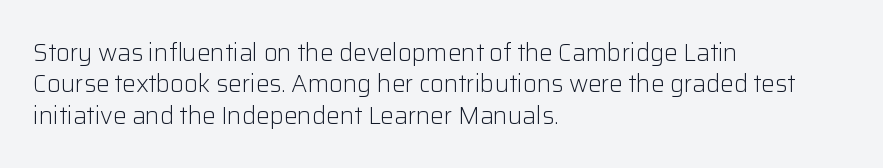
What stands out about the letter spacing? Nothing — it is the standard amount. Unmarked baselines from the first word to the last. The rendering anchors every line to the left-hand side. Regarding leading, the lines here are spaced in the standard way. Compared with a typical body face, this is equally light or lighter still. In terms of posture, this sample is upright.
